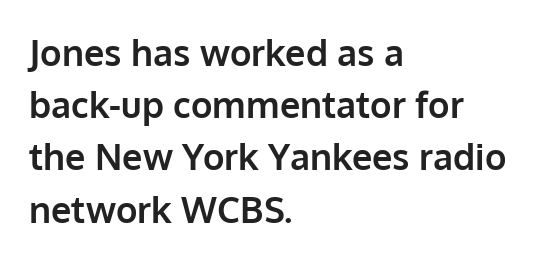
The image shows 36 px bold sans-serif type, upright; set left-aligned, normal line spacing (1.45x), normal letter spacing, not underlined; low stroke contrast and a medium x-height.
